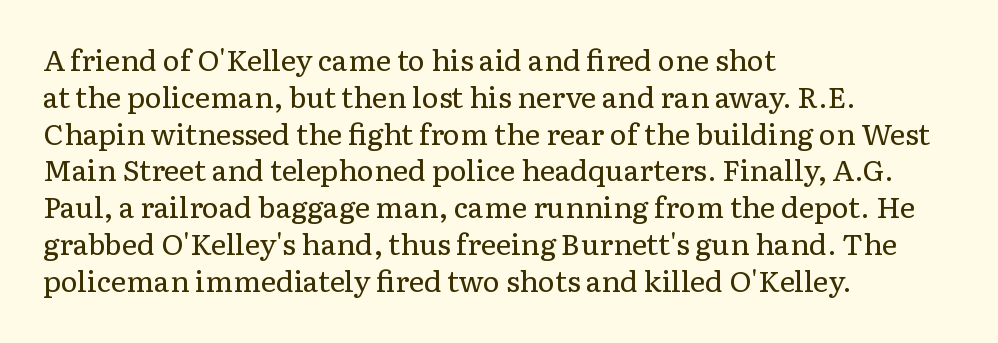
Each new line begins a customary step beneath the previous one. Note the varied advance widths — an 'i' is clearly narrower than an 'm'. The letterforms sit shoulder to shoulder at normal distance. Honestly, there is no underline to notice here at all. Rendered with straight, roman letterforms. This sample is left-justified, so line endings fall wherever the words run out.
